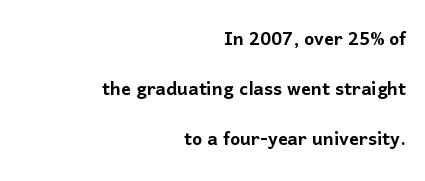
{"italic": "no", "underline": "no", "align": "right", "line_spacing": "loose", "line_spacing_ratio": 2.09, "letter_spacing": "normal", "letter_spacing_em": 0.0, "glyph_px": 24}
